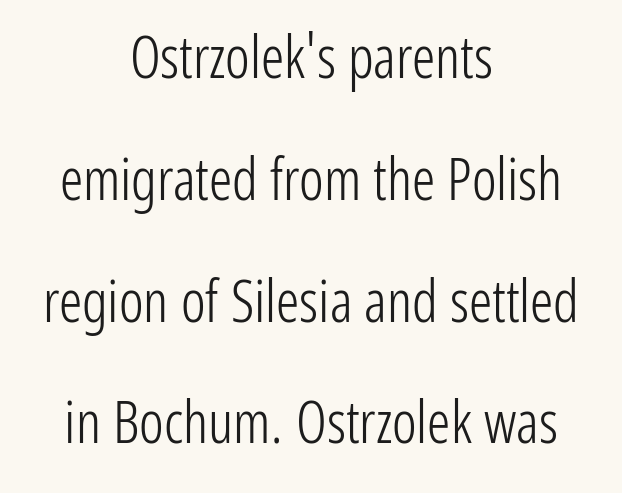
{"serif": "no", "italic": "no", "bold": "no", "weight": "light", "width": "condensed", "stroke_contrast": "low", "x_height": "medium", "monospaced": "no", "underline": "no", "align": "center", "line_spacing": "loose", "line_spacing_ratio": 2.1, "letter_spacing": "normal", "letter_spacing_em": 0.0, "glyph_px": 58}
